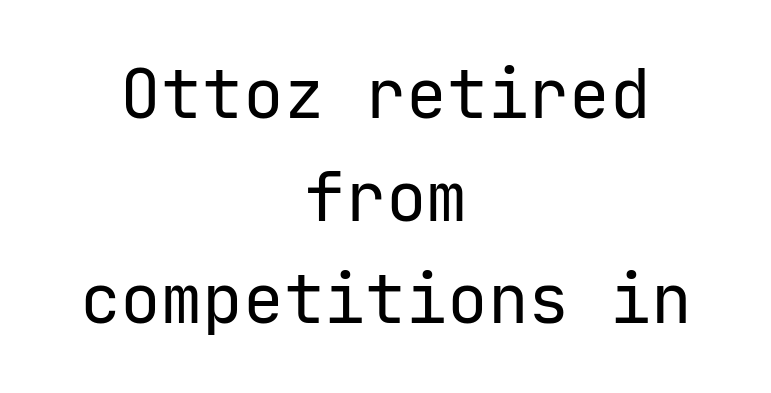
Anything drawn beneath the words? Only blank space. Nobody touched the tracking dial on this one. Font category for this specimen: sans-serif. Stems here are at most as thick as an everyday book face. Teacher's note: observe the equal gaps on both sides — that is centered alignment. Honestly, the row spacing looks completely unremarkable.
